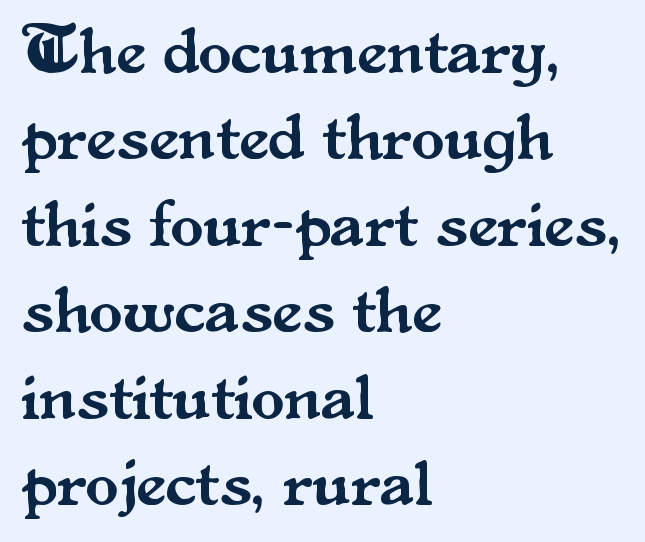
Where is the straight margin? On the left. Clear beneath every line of the passage. The type family on display is of the serif kind. The passage shown stacks its lines at a standard gap. Do the characters align in a grid? No, the font is proportional. Nobody touched the tracking dial on this one.
